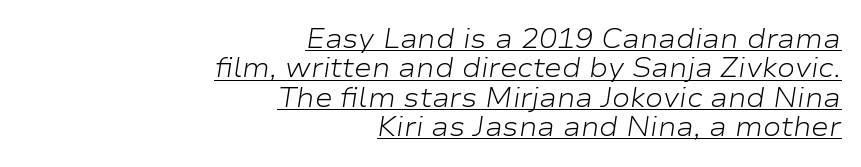
The image shows 27 px text type, italic (leaning right); set right-aligned, tight line spacing (1.09x), normal letter spacing, underlined.
